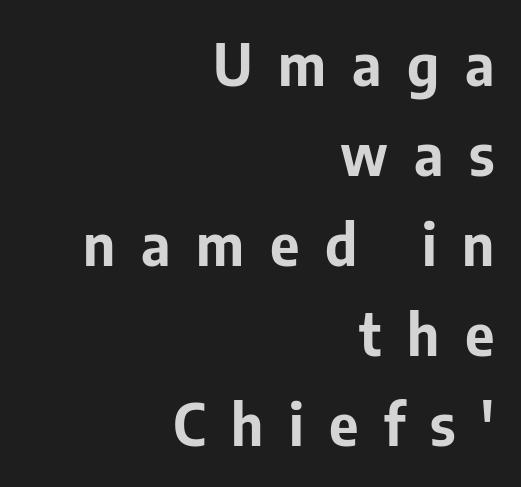
The passage shown is typeset with a sans-serif family. Here the designer chose a conventional face with non-uniform glyph widths. Teacher's note: observe the even right margin — that is flush-right alignment. Anything drawn beneath the words? Only blank space. The passage shown stacks its lines at a standard gap. Heavy-handed strokes throughout: this text is bold.
